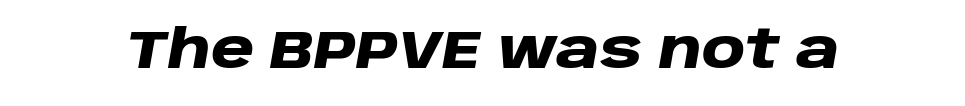
The image shows 53 px heavy, wide type, italic (leaning right); set normal letter spacing, not underlined; low stroke contrast and a large x-height.
